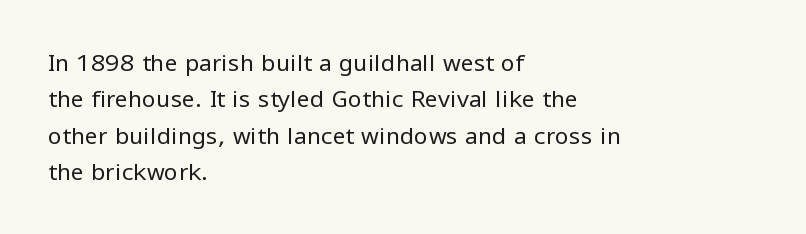
{"italic": "no", "bold": "no", "underline": "no", "align": "left", "line_spacing": "normal", "line_spacing_ratio": 1.58, "letter_spacing": "normal", "letter_spacing_em": 0.0, "glyph_px": 23}
